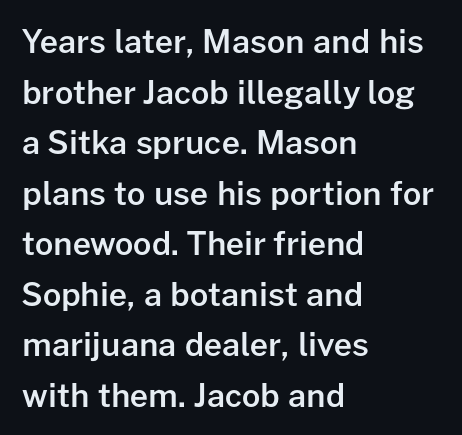
The image shows 32 px semibold sans-serif type, upright; set left-aligned, normal line spacing (1.58x), normal letter spacing, not underlined; low stroke contrast and a medium x-height.
